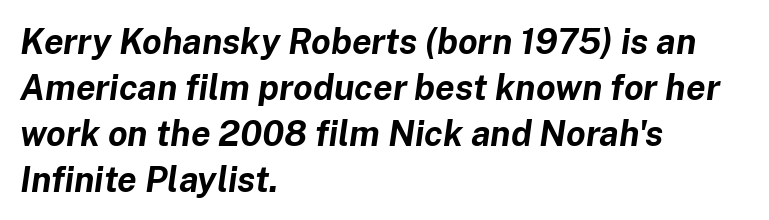
Emphasis-style slanted type is in use. Nothing unusual about the tracking: characters are spaced as the font intends. The vertical gap from one line to the next is medium. The strip under each line holds only bare page.
